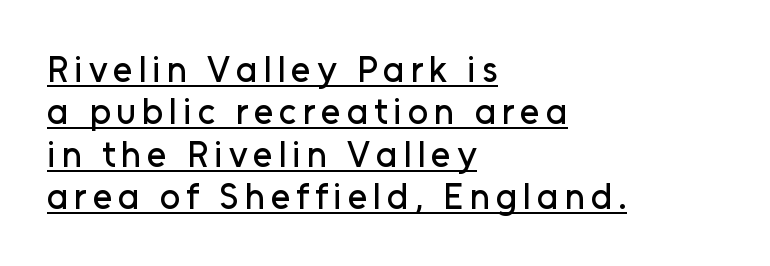
The rendering uses the underline text-decoration. Characters remain perfectly vertical along every line. Note the varied advance widths — an 'i' is clearly narrower than an 'm'. Caption: multi-line text, flush left, ragged right. Letterform terminals end flat and unadorned throughout the passage.
